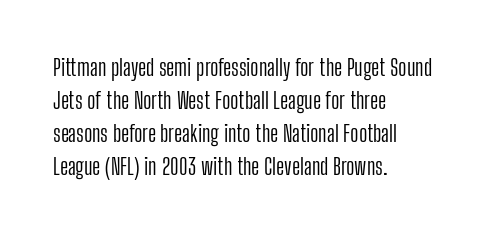
{"italic": "no", "bold": "no", "underline": "no", "align": "left", "line_spacing": "normal", "line_spacing_ratio": 1.43, "letter_spacing": "normal", "letter_spacing_em": 0.0, "glyph_px": 23}
